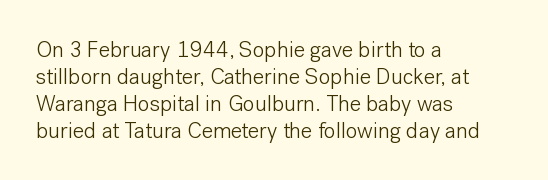
Q: Is the text bold? A: No.
Q: Is the text italic (slanted)? A: No, it is upright.
Q: Is the text underlined? A: No.
Q: How is the paragraph aligned? A: Left-aligned.
Q: Is the spacing between letters normal or unusually wide? A: Normal.
